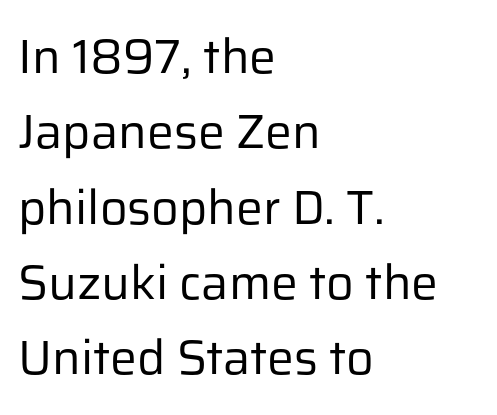
Q: Is the text bold? A: No.
Q: Is the text italic (slanted)? A: No, it is upright.
Q: Is the typeface a serif or a sans-serif typeface? A: Sans-serif.
Q: Is the text underlined? A: No.
Q: How is the paragraph aligned? A: Left-aligned.
Q: Is the spacing between letters normal or unusually wide? A: Normal.
Q: Is the spacing between lines tight, normal or loose? A: Normal.
Q: Width (condensed, normal, or wide)? A: Normal.
Q: Stroke contrast? A: Low.
Q: x-height? A: Medium.
Q: Monospaced? A: No.
